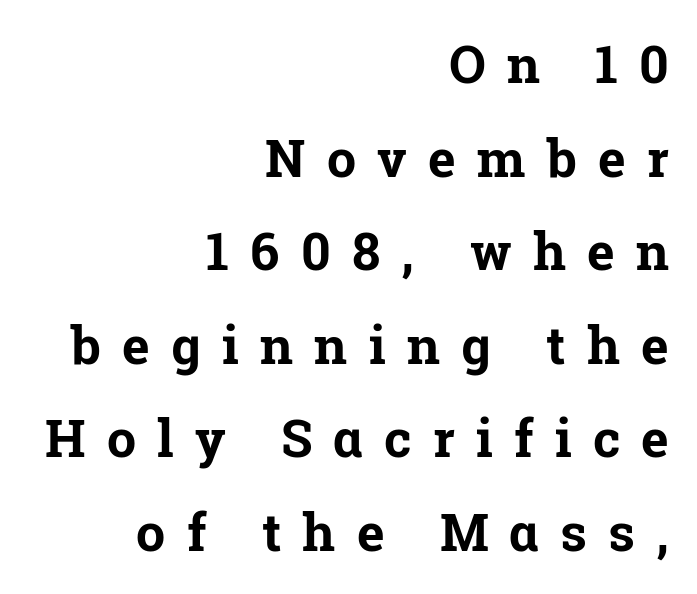
Q: Is the text bold? A: Yes.
Q: Is the text italic (slanted)? A: No, it is upright.
Q: Is the typeface a serif or a sans-serif typeface? A: Serif.
Q: Is the text underlined? A: No.
Q: How is the paragraph aligned? A: Right-aligned.
Q: Is the spacing between letters normal or unusually wide? A: Unusually wide.
Q: Width (condensed, normal, or wide)? A: Normal.
Q: Stroke contrast? A: Low.
Q: x-height? A: Medium.
Q: Monospaced? A: No.
